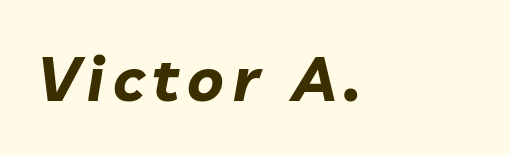
Q: Is the text bold? A: Yes.
Q: Is the text italic (slanted)? A: Yes, it leans right by about 10 degrees.
Q: Is the text underlined? A: No.
Q: How is the paragraph aligned? A: Left-aligned.
Q: Width (condensed, normal, or wide)? A: Normal.
Q: Stroke contrast? A: Low.
Q: x-height? A: Medium.
Q: Monospaced? A: No.
